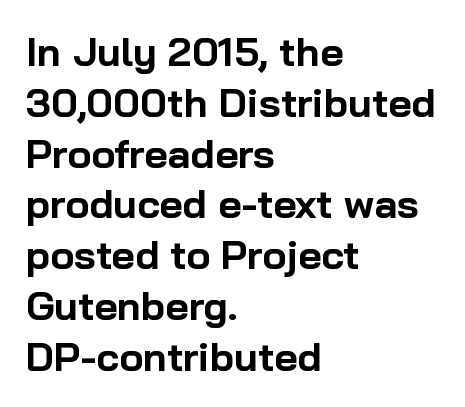
{"serif": "no", "italic": "no", "bold": "yes", "weight": "bold", "width": "normal", "stroke_contrast": "low", "x_height": "medium", "monospaced": "no", "underline": "no", "align": "left", "line_spacing": "normal", "line_spacing_ratio": 1.27, "letter_spacing": "normal", "letter_spacing_em": 0.0, "glyph_px": 40}
